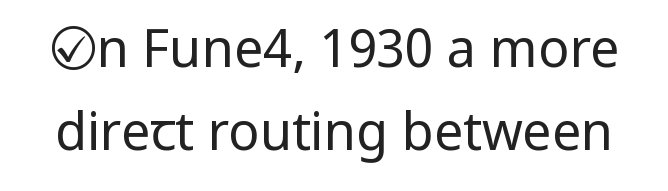
{"serif": "no", "italic": "no", "bold": "no", "weight": "regular", "width": "condensed", "stroke_contrast": "low", "x_height": "large", "monospaced": "no", "underline": "no", "line_spacing": "normal", "line_spacing_ratio": 1.59, "letter_spacing": "normal", "letter_spacing_em": 0.0, "glyph_px": 52}
